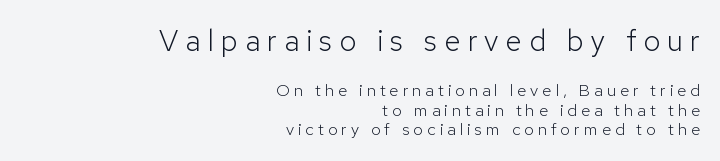
Q: Is the text bold? A: No.
Q: Is the text italic (slanted)? A: No, it is upright.
Q: Is the typeface a serif or a sans-serif typeface? A: Sans-serif.
Q: Is the text underlined? A: No.
Q: How is the paragraph aligned? A: Right-aligned.
Q: Is the spacing between letters normal or unusually wide? A: Unusually wide.
Q: Is the spacing between lines tight, normal or loose? A: Tight.
Q: Which block of text is set in a larger size, the first (top) or the second (bottom)? A: The first (top) one.
Q: Width (condensed, normal, or wide)? A: Normal.
Q: Stroke contrast? A: Low.
Q: x-height? A: Medium.
Q: Monospaced? A: No.
